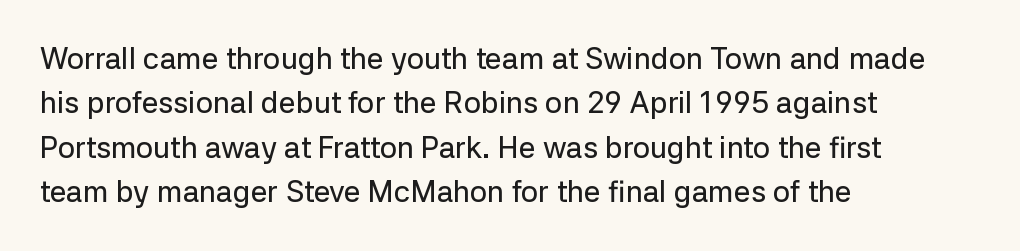
Q: Is the text italic (slanted)? A: No, it is upright.
Q: Is the typeface a serif or a sans-serif typeface? A: Sans-serif.
Q: Is the text underlined? A: No.
Q: How is the paragraph aligned? A: Left-aligned.
Q: Is the spacing between letters normal or unusually wide? A: Normal.
Q: Is the spacing between lines tight, normal or loose? A: Normal.
Q: Width (condensed, normal, or wide)? A: Normal.
Q: Stroke contrast? A: Low.
Q: x-height? A: Medium.
Q: Monospaced? A: No.
